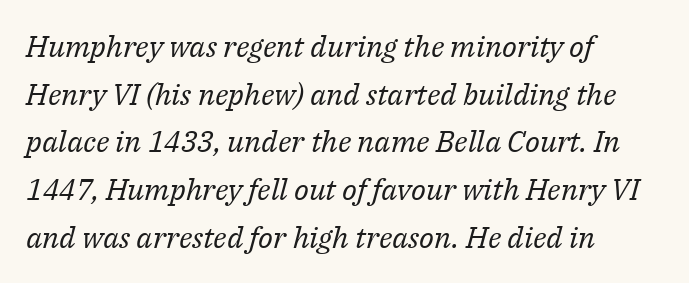
Q: Is the text bold? A: No.
Q: Is the text italic (slanted)? A: Yes, it leans right by about 14 degrees.
Q: Is the typeface a serif or a sans-serif typeface? A: Serif.
Q: Is the text underlined? A: No.
Q: How is the paragraph aligned? A: Left-aligned.
Q: Is the spacing between letters normal or unusually wide? A: Normal.
Q: Is the spacing between lines tight, normal or loose? A: Normal.
Q: Width (condensed, normal, or wide)? A: Normal.
Q: Stroke contrast? A: Medium.
Q: x-height? A: Medium.
Q: Monospaced? A: No.
